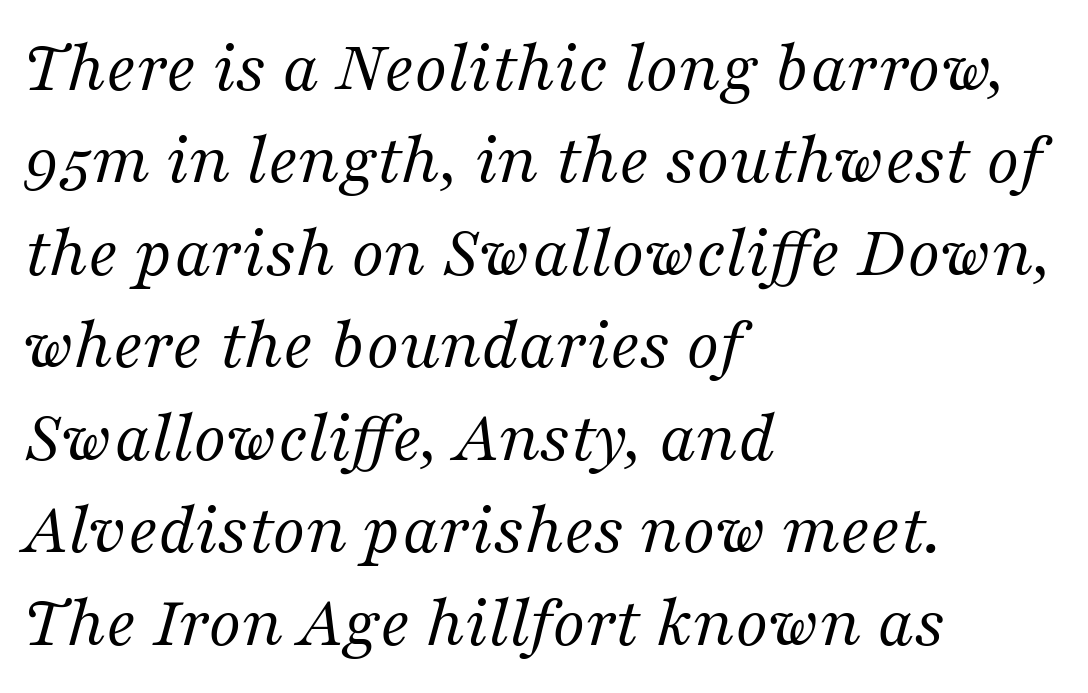
Underlining? Definitely not there. Ink coverage per letter is moderate at most. The passage shown is typed in a proportional face where columns would drift. Spacing between characters is what you'd get straight out of the box.
